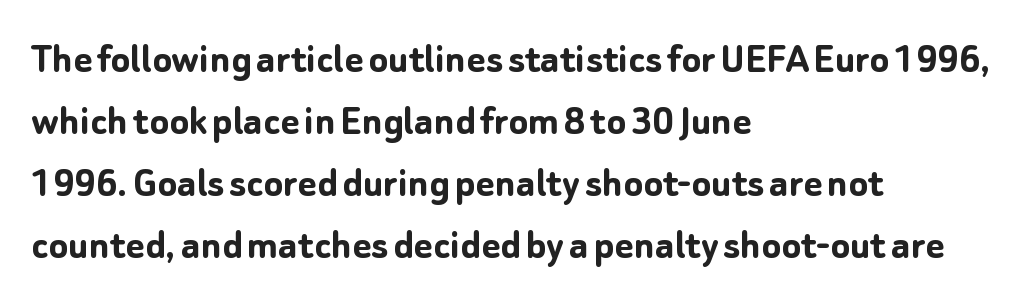
Tracking value appears to be zero — textbook default spacing. Vertical strokes here are truly vertical. The baseline area is clear. Font category for this specimen: sans-serif.
